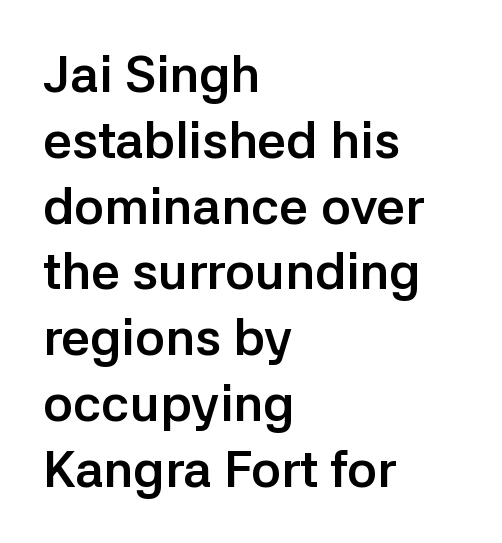
The image shows 51 px semibold sans-serif type, upright; set left-aligned, normal line spacing (1.29x), normal letter spacing, not underlined; low stroke contrast and a medium x-height.
